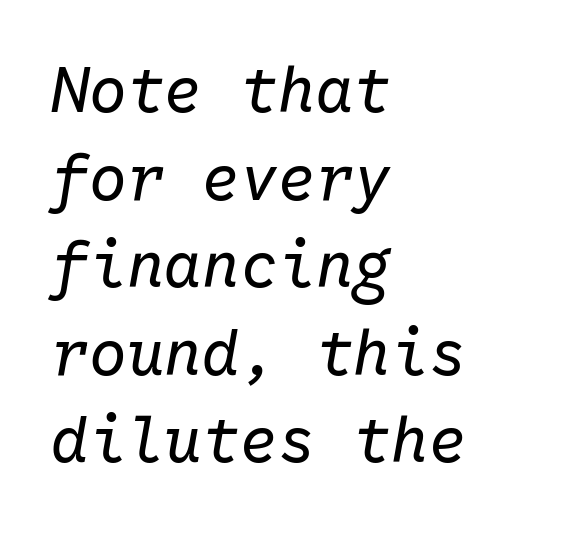
The image shows 63 px regular-weight type, italic (leaning right), monospaced; set left-aligned, normal line spacing (1.39x), normal letter spacing, not underlined; low stroke contrast and a medium x-height.
